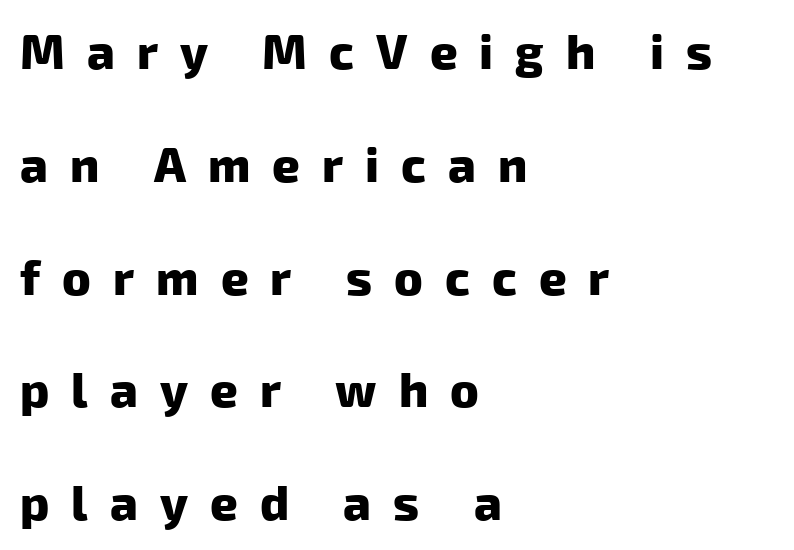
What kind of face is this? One without serifs — a sans. The rendering uses natural spacing where letterforms have individual widths. If you drew a ruler down the left edge, every line would touch it. The type is letterspaced generously, with wide tracking. If you measured baseline to baseline, you'd find a long distance.
